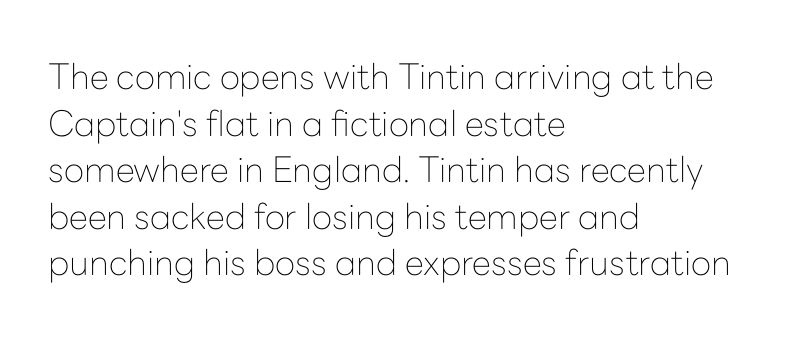
The image shows 35 px thin sans-serif type, upright; set left-aligned, normal line spacing (1.33x), normal letter spacing, not underlined; low stroke contrast and a medium x-height.
